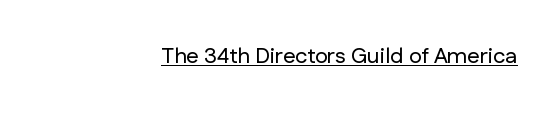
{"italic": "no", "underline": "yes", "align": "right", "letter_spacing": "normal", "letter_spacing_em": 0.0, "glyph_px": 22}
